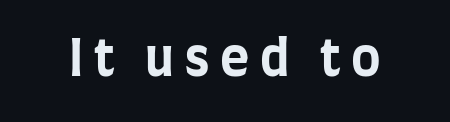
Words float on clear page, feet unadorned. Tall strokes in this sample are plumb rather than angled. Typographically, this falls in the sans-serif category. Looks like regular typesetting: each glyph gets only the width it needs. The face used here is rendered with a markedly widened letterfit. Summary of weight: heavy, a full bold.
